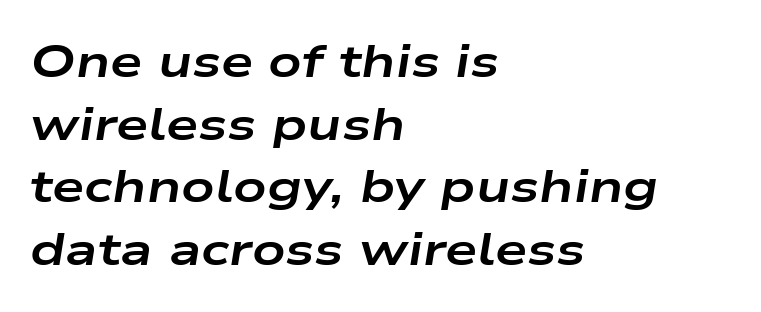
The image shows 46 px bold, wide type, italic (leaning right); set left-aligned, normal line spacing (1.36x), normal letter spacing, not underlined; low stroke contrast and a medium x-height.
